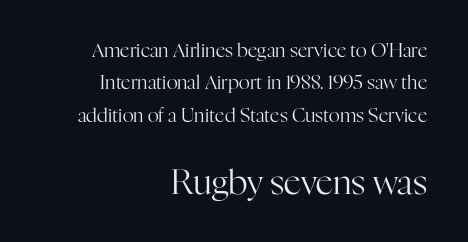
{"serif": "yes", "italic": "no", "bold": "no", "weight": "regular", "width": "normal", "stroke_contrast": "high", "x_height": "medium", "monospaced": "no", "underline": "no", "align": "right", "line_spacing_ratio": 1.71, "letter_spacing": "normal", "letter_spacing_em": 0.0, "larger_block": "second", "size_ratio": 1.79, "glyph_px": 34}
